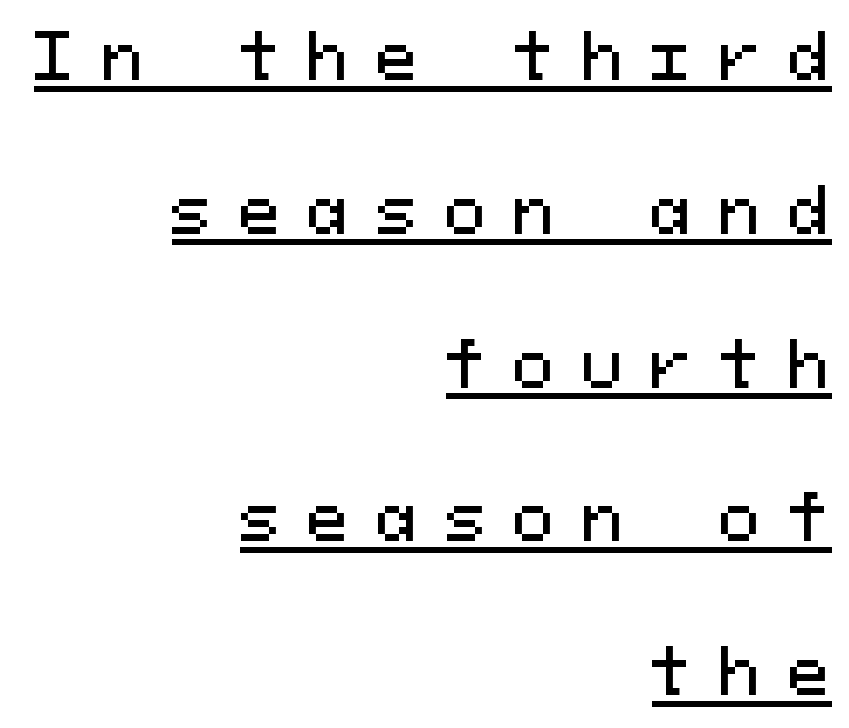
{"serif": "no", "italic": "no", "width": "normal", "stroke_contrast": "medium", "x_height": "medium", "monospaced": "yes", "underline": "yes", "align": "right", "line_spacing": "loose", "line_spacing_ratio": 2.48, "letter_spacing": "wide", "letter_spacing_em": 0.44, "glyph_px": 62}
